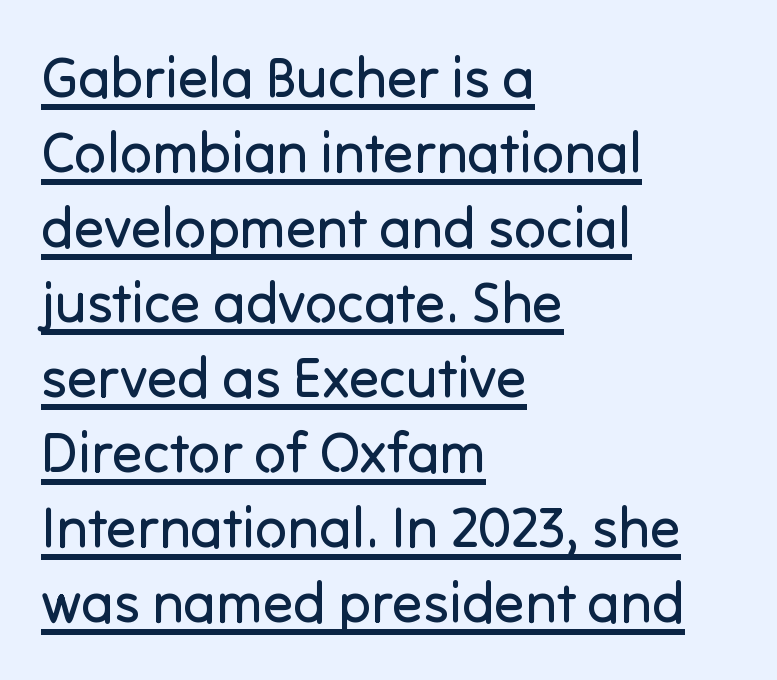
The image shows 56 px regular-weight sans-serif type, upright; set left-aligned, normal line spacing (1.34x), normal letter spacing, underlined; low stroke contrast and a medium x-height.
